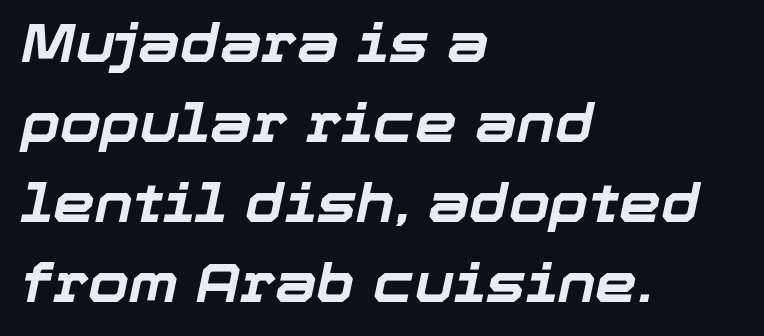
The image shows 53 px bold type, italic (leaning right); set left-aligned, normal line spacing (1.51x), normal letter spacing, not underlined; low stroke contrast and a medium x-height.
